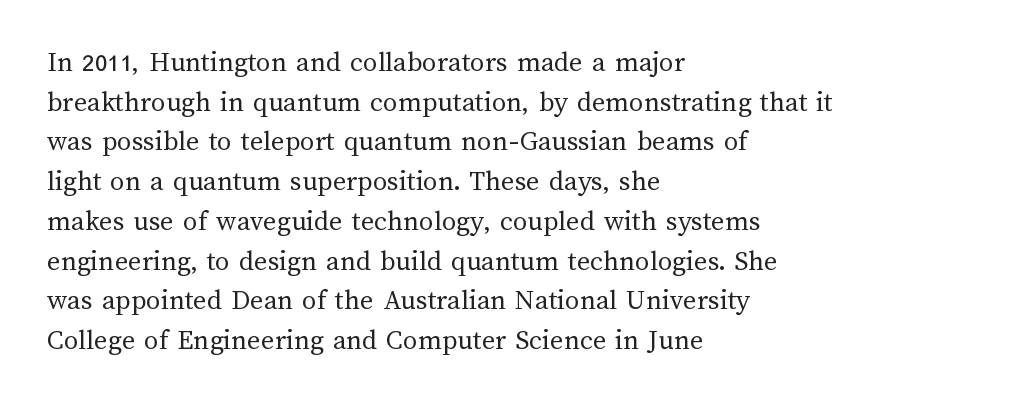
If you drew a line through each stem, it would be perfectly vertical. A quiet, ordinary-to-light weight characterises the typeface. Each row of text sits above clean, open space. Is this a fixed-width face? No — the glyphs have proportional, varying widths. Which margin do the lines hug? The left one — the right edge is uneven. What stands out about the letter spacing? Nothing — it is the standard amount.
